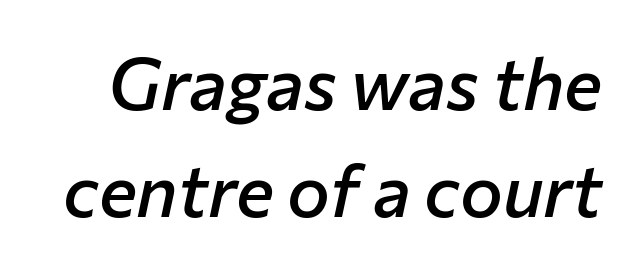
Q: Is the text bold? A: Semi-bold.
Q: Is the text italic (slanted)? A: Yes, it leans right by about 12 degrees.
Q: Is the text underlined? A: No.
Q: Is the spacing between letters normal or unusually wide? A: Normal.
Q: Is the spacing between lines tight, normal or loose? A: Normal.
Q: Width (condensed, normal, or wide)? A: Normal.
Q: Stroke contrast? A: Low.
Q: x-height? A: Medium.
Q: Monospaced? A: No.
